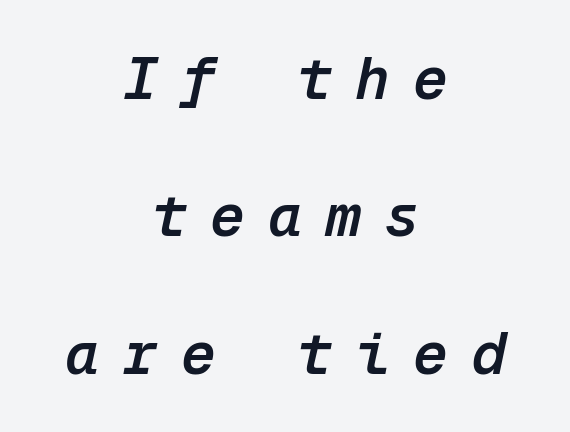
{"italic": "yes", "lean": "right", "slant_degrees": 12, "bold": "semi", "weight": "semibold", "width": "normal", "stroke_contrast": "low", "x_height": "medium", "monospaced": "yes", "underline": "no", "align": "center", "line_spacing": "loose", "line_spacing_ratio": 2.37, "letter_spacing": "wide", "letter_spacing_em": 0.4, "glyph_px": 58}
